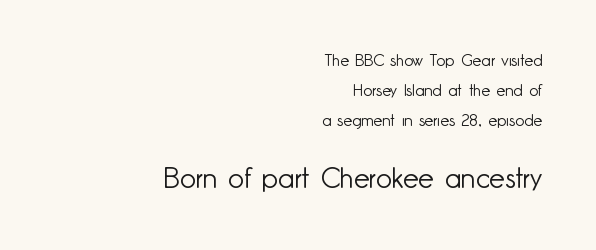
Q: Is the text bold? A: No.
Q: Is the text italic (slanted)? A: No, it is upright.
Q: Is the typeface a serif or a sans-serif typeface? A: Sans-serif.
Q: Is the text underlined? A: No.
Q: How is the paragraph aligned? A: Right-aligned.
Q: Is the spacing between letters normal or unusually wide? A: Normal.
Q: Which block of text is set in a larger size, the first (top) or the second (bottom)? A: The second (bottom) one.
Q: Width (condensed, normal, or wide)? A: Normal.
Q: Stroke contrast? A: Low.
Q: x-height? A: Small.
Q: Monospaced? A: No.
